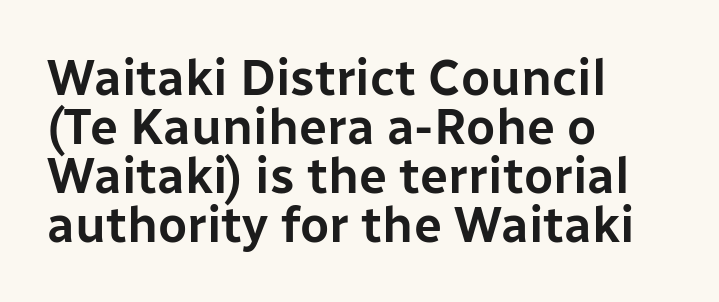
The image shows 50 px sans-serif type, upright; set left-aligned, tight line spacing (0.98x), normal letter spacing, not underlined; low stroke contrast and a medium x-height.
